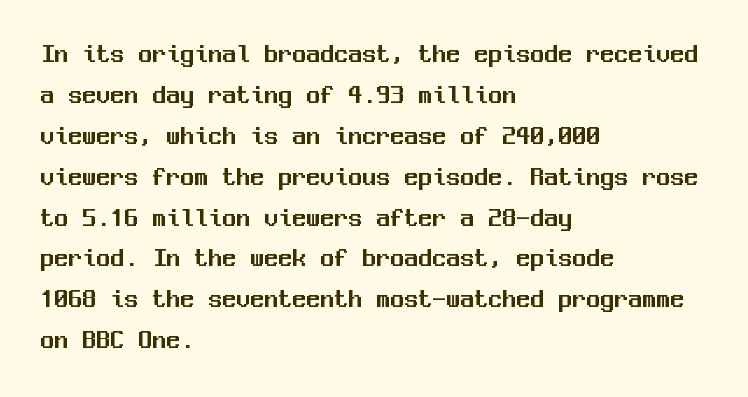
{"serif": "no", "italic": "no", "width": "normal", "stroke_contrast": "medium", "x_height": "medium", "monospaced": "yes", "underline": "no", "align": "left", "line_spacing": "normal", "line_spacing_ratio": 1.46, "letter_spacing": "normal", "letter_spacing_em": 0.0, "glyph_px": 28}
